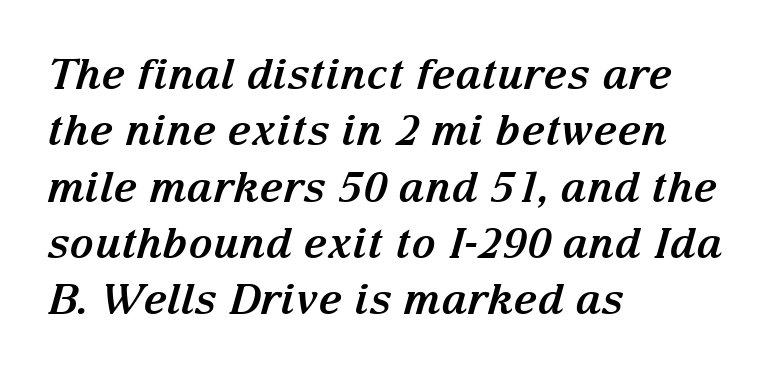
The tracking reads as untouched default to a designer's eye. This is serif lettering, the kind often seen in printed books. A clean baseline with only descenders dipping below it. These lines are set flush left with a ragged right edge. Every letter is thick-stroked: bold, no question.
